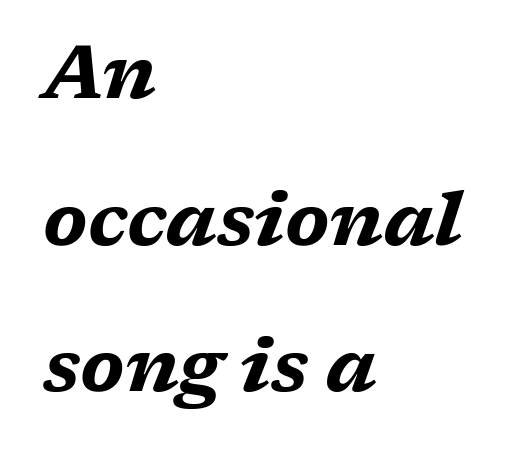
Q: Is the text bold? A: Yes.
Q: Is the text italic (slanted)? A: Yes, it leans right by about 17 degrees.
Q: Is the text underlined? A: No.
Q: How is the paragraph aligned? A: Left-aligned.
Q: Is the spacing between letters normal or unusually wide? A: Normal.
Q: Is the spacing between lines tight, normal or loose? A: Loose.
Q: Width (condensed, normal, or wide)? A: Wide.
Q: Stroke contrast? A: Medium.
Q: x-height? A: Medium.
Q: Monospaced? A: No.
